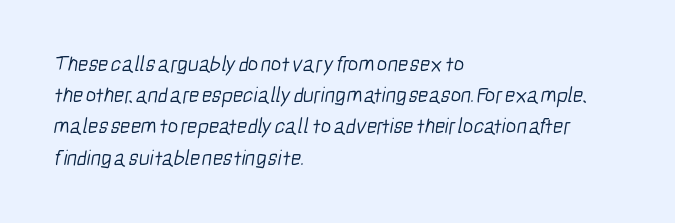
Q: Is the text bold? A: No.
Q: Is the text underlined? A: No.
Q: How is the paragraph aligned? A: Left-aligned.
Q: Is the spacing between letters normal or unusually wide? A: Normal.
Q: Is the spacing between lines tight, normal or loose? A: Normal.
